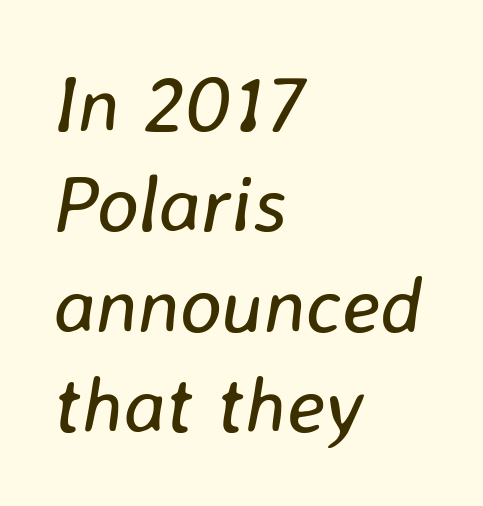
Q: Is the text bold? A: No.
Q: Is the text italic (slanted)? A: Yes, it leans right by about 8 degrees.
Q: Is the text underlined? A: No.
Q: How is the paragraph aligned? A: Left-aligned.
Q: Is the spacing between letters normal or unusually wide? A: Normal.
Q: Is the spacing between lines tight, normal or loose? A: Normal.
Q: Width (condensed, normal, or wide)? A: Normal.
Q: Stroke contrast? A: Low.
Q: x-height? A: Medium.
Q: Monospaced? A: No.
